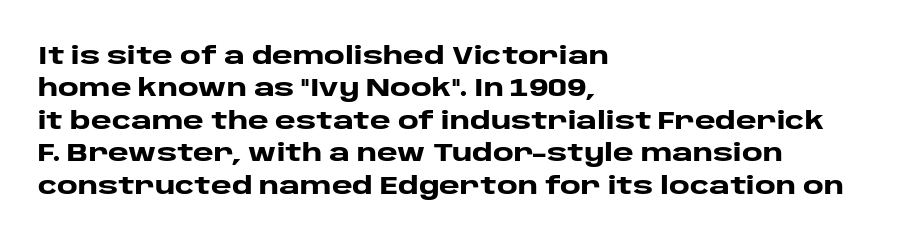
{"italic": "no", "bold": "yes", "underline": "no", "align": "left", "line_spacing": "normal", "line_spacing_ratio": 1.3, "letter_spacing": "normal", "letter_spacing_em": 0.0, "glyph_px": 25}
